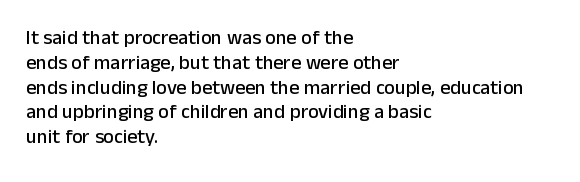
A roman cut, with each character standing at attention. The letters sit at their default tracking, neither squeezed nor spread. Compared with a centered layout, this one pins lines to the left instead. Clear beneath every line of the passage.
